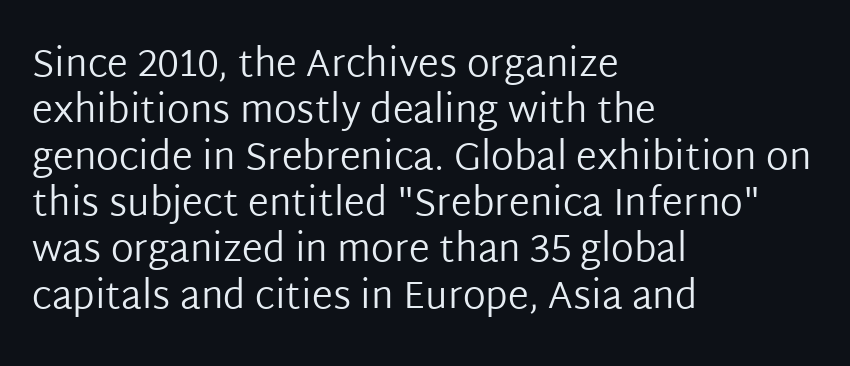
Q: Is the text bold? A: No.
Q: Is the text italic (slanted)? A: No, it is upright.
Q: Is the typeface a serif or a sans-serif typeface? A: Sans-serif.
Q: Is the text underlined? A: No.
Q: How is the paragraph aligned? A: Left-aligned.
Q: Is the spacing between letters normal or unusually wide? A: Normal.
Q: Width (condensed, normal, or wide)? A: Normal.
Q: Stroke contrast? A: Low.
Q: x-height? A: Medium.
Q: Monospaced? A: No.
